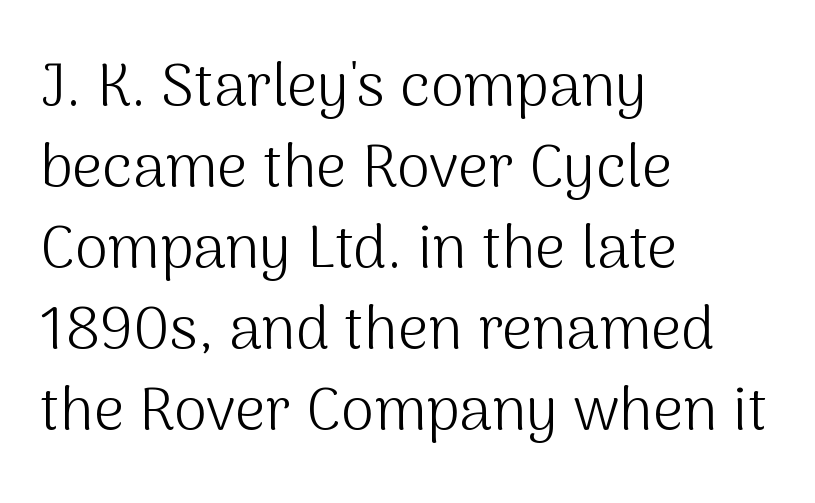
Q: Is the text bold? A: No.
Q: Is the text italic (slanted)? A: No, it is upright.
Q: Is the typeface a serif or a sans-serif typeface? A: Sans-serif.
Q: Is the text underlined? A: No.
Q: How is the paragraph aligned? A: Left-aligned.
Q: Is the spacing between letters normal or unusually wide? A: Normal.
Q: Is the spacing between lines tight, normal or loose? A: Normal.
Q: Width (condensed, normal, or wide)? A: Normal.
Q: Stroke contrast? A: Medium.
Q: x-height? A: Medium.
Q: Monospaced? A: No.
